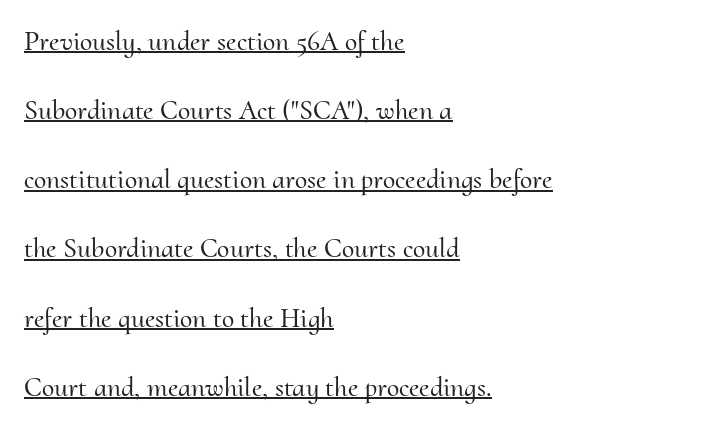
Has an underline been added? It has. You could not count columns in this text — the font is proportionally spaced. Standard letterfit; no display-style spreading of the glyphs. The typesetter chose a ragged-right arrangement here. Notice how the stems are strictly vertical — no italics here. In terms of leading, this rendering errs on the spacious side.
